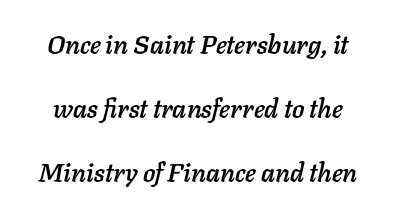
{"italic": "yes", "lean": "right", "slant_degrees": 11, "underline": "no", "line_spacing": "loose", "line_spacing_ratio": 2.46, "letter_spacing": "normal", "letter_spacing_em": 0.0, "glyph_px": 26}
